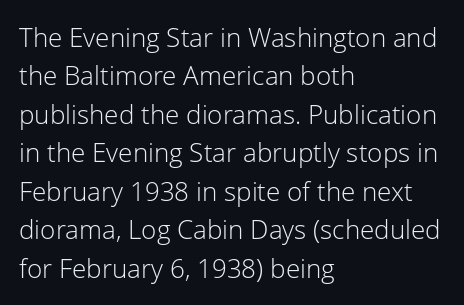
Leftover space on each line is placed entirely after the last word. The font sits on the lighter half of the weight spectrum, regular included. Here the glyphs are tracked normally, forming tight word shapes. Evenly set lines give the paragraph a standard silhouette. The area under the type is left untouched. The letters stand upright; this is a roman face.
